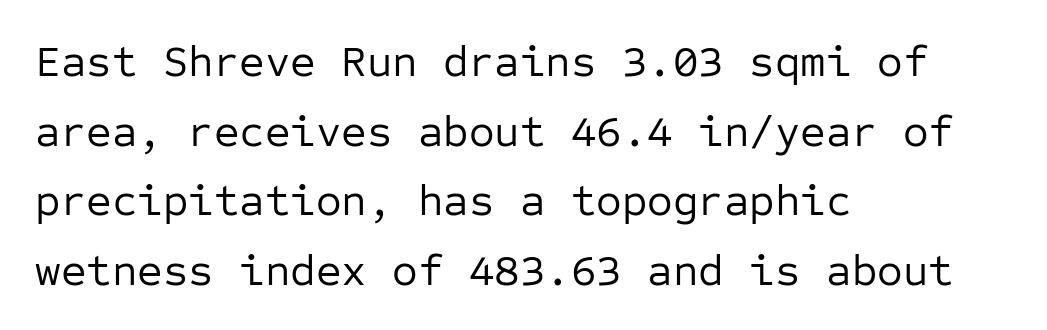
Q: Is the text bold? A: No.
Q: Is the text italic (slanted)? A: No, it is upright.
Q: Is the typeface a serif or a sans-serif typeface? A: Sans-serif.
Q: Is the text underlined? A: No.
Q: How is the paragraph aligned? A: Left-aligned.
Q: Is the spacing between letters normal or unusually wide? A: Normal.
Q: Is the spacing between lines tight, normal or loose? A: Normal.
Q: Width (condensed, normal, or wide)? A: Normal.
Q: Stroke contrast? A: Low.
Q: x-height? A: Medium.
Q: Monospaced? A: Yes.
